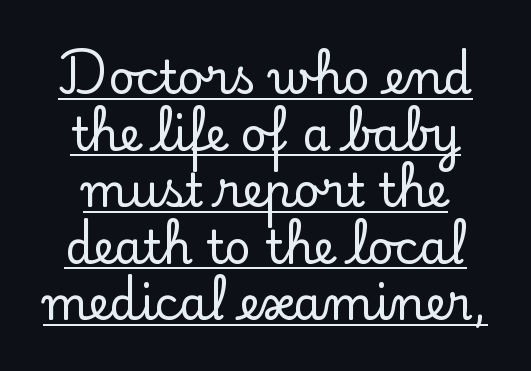
{"serif": "yes", "italic": "no", "width": "normal", "stroke_contrast": "low", "x_height": "small", "monospaced": "no", "underline": "yes", "align": "center", "line_spacing_ratio": 1.23, "letter_spacing": "normal", "letter_spacing_em": 0.0, "glyph_px": 46}
